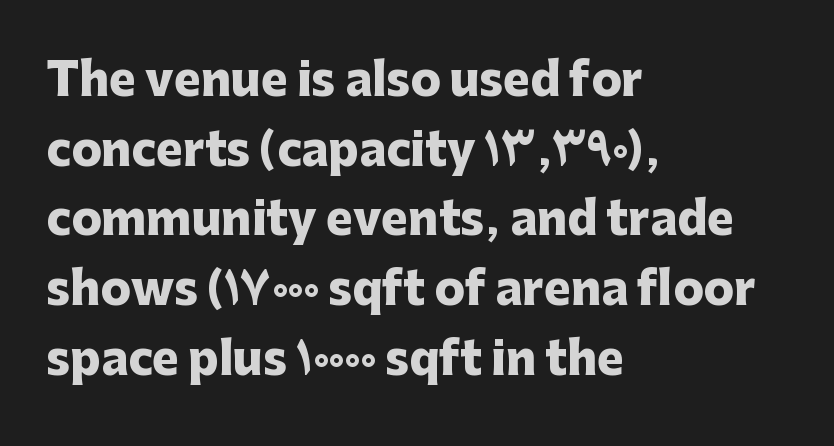
The image shows 45 px heavy sans-serif type, upright; set left-aligned, normal line spacing (1.55x), normal letter spacing, not underlined; low stroke contrast and a medium x-height.
